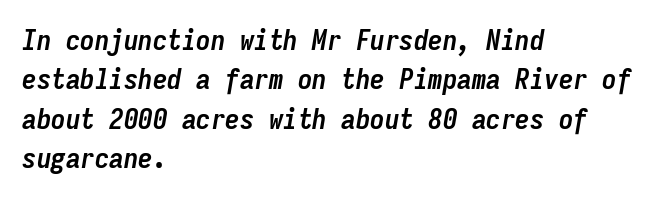
Q: Is the text bold? A: Yes.
Q: Is the text italic (slanted)? A: Yes, it leans right by about 9 degrees.
Q: Is the text underlined? A: No.
Q: How is the paragraph aligned? A: Left-aligned.
Q: Is the spacing between letters normal or unusually wide? A: Normal.
Q: Is the spacing between lines tight, normal or loose? A: Normal.
Q: Width (condensed, normal, or wide)? A: Condensed.
Q: Stroke contrast? A: Low.
Q: x-height? A: Medium.
Q: Monospaced? A: Yes.
